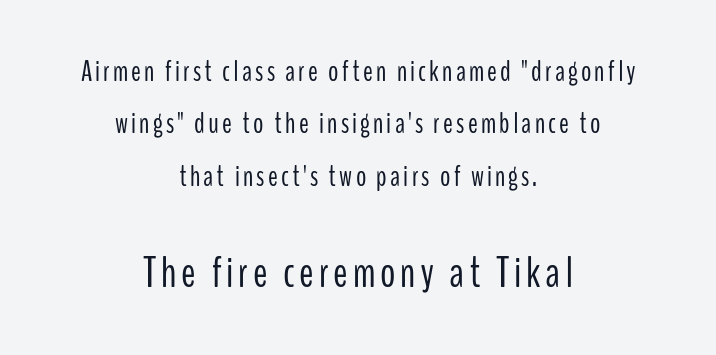
The image shows 43 px light, condensed sans-serif type, upright; set centered, line spacing 1.81x, not underlined; the second (bottom) block is 1.48x larger; low stroke contrast and a medium x-height.
